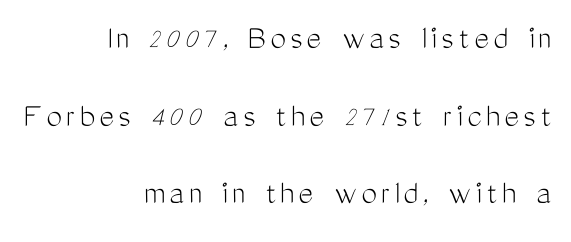
The type sits square on the baseline with zero lean. The font is comparable to plain body text, perhaps lighter. The rendering uses a large line-height, opening up the rows. Quick note: underline off. Short and long lines alike share a common ending point at right. The rendering shows plain stroke endings on the letterforms — a sans-serif design.
